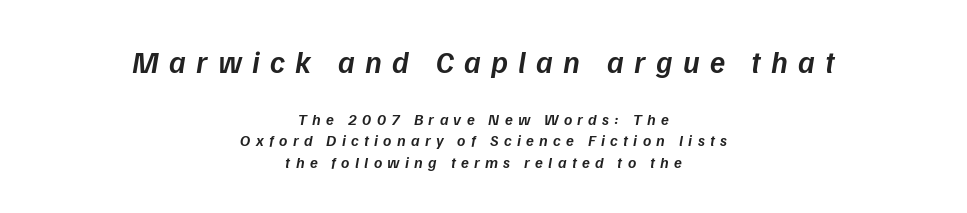
The image shows 31 px semibold type, italic (leaning right); set centered, normal line spacing (1.35x), unusually wide letter spacing (+0.33 em), not underlined; the first (top) block is 1.94x larger; low stroke contrast and a medium x-height.
